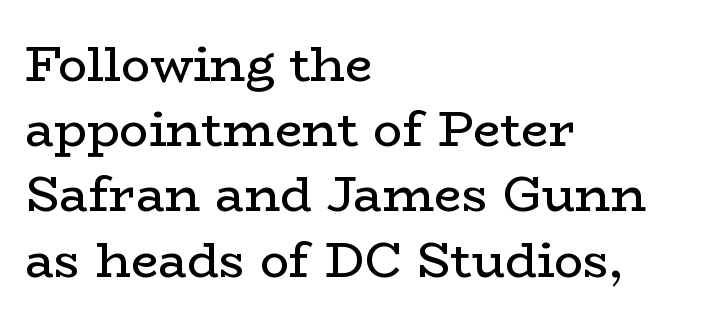
The image shows 49 px regular-weight, wide serif type, upright; set left-aligned, normal line spacing (1.33x), normal letter spacing, not underlined; low stroke contrast and a medium x-height.
